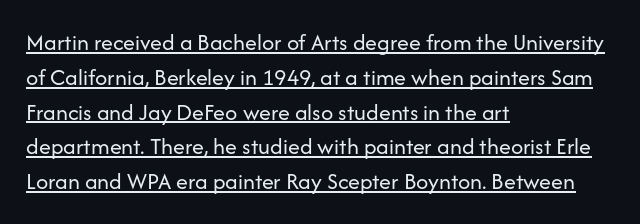
Q: Is the text bold? A: No.
Q: Is the text italic (slanted)? A: No, it is upright.
Q: Is the text underlined? A: Yes.
Q: How is the paragraph aligned? A: Left-aligned.
Q: Is the spacing between letters normal or unusually wide? A: Normal.
Q: Is the spacing between lines tight, normal or loose? A: Normal.
